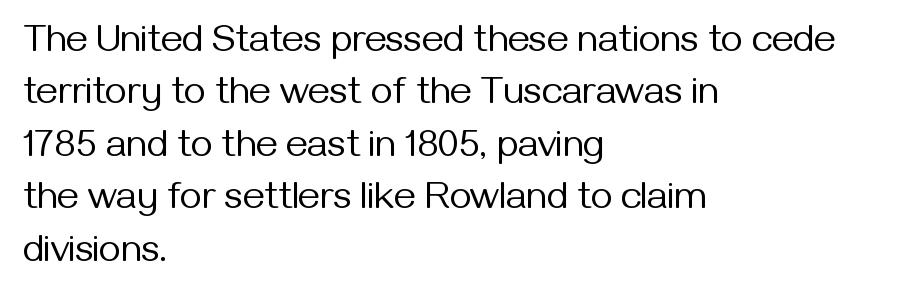
{"serif": "no", "italic": "no", "bold": "no", "weight": "regular", "width": "normal", "stroke_contrast": "medium", "x_height": "medium", "monospaced": "no", "underline": "no", "align": "left", "line_spacing": "normal", "line_spacing_ratio": 1.38, "letter_spacing": "normal", "letter_spacing_em": 0.0, "glyph_px": 38}
